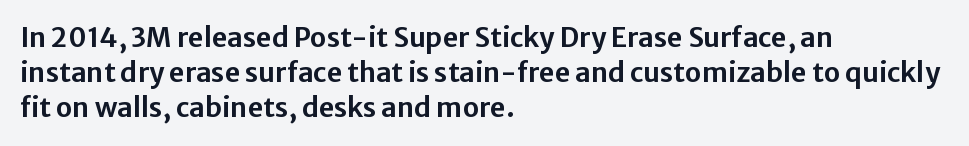
The image shows 27 px text type, upright; set left-aligned, normal line spacing (1.3x), normal letter spacing, not underlined.
